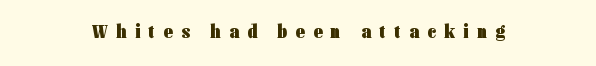
Q: Is the text bold? A: Yes.
Q: Is the text italic (slanted)? A: No, it is upright.
Q: Is the text underlined? A: No.
Q: Is the spacing between letters normal or unusually wide? A: Unusually wide.
